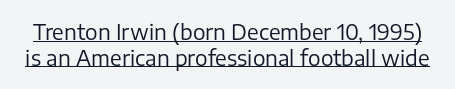
Q: Is the text bold? A: No.
Q: Is the text italic (slanted)? A: No, it is upright.
Q: Is the text underlined? A: Yes.
Q: Is the spacing between letters normal or unusually wide? A: Normal.
